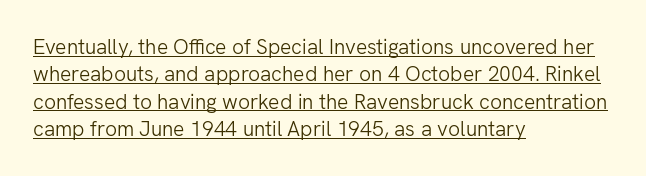
Q: Is the text bold? A: No.
Q: Is the text italic (slanted)? A: No, it is upright.
Q: Is the text underlined? A: Yes.
Q: How is the paragraph aligned? A: Left-aligned.
Q: Is the spacing between letters normal or unusually wide? A: Normal.
Q: Is the spacing between lines tight, normal or loose? A: Normal.
